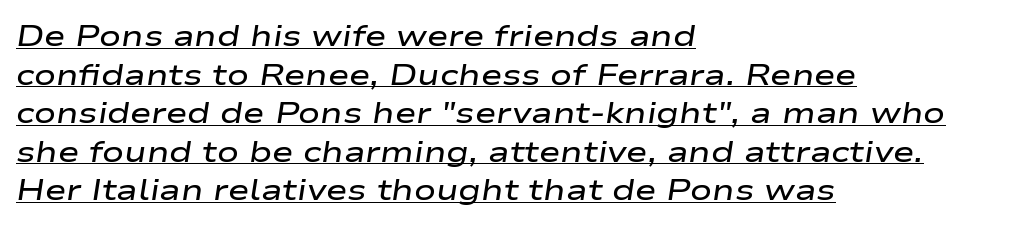
Q: Is the text bold? A: Semi-bold.
Q: Is the text italic (slanted)? A: Yes, it leans right by about 9 degrees.
Q: Is the text underlined? A: Yes.
Q: How is the paragraph aligned? A: Left-aligned.
Q: Is the spacing between letters normal or unusually wide? A: Normal.
Q: Is the spacing between lines tight, normal or loose? A: Normal.
Q: Width (condensed, normal, or wide)? A: Wide.
Q: Stroke contrast? A: Low.
Q: x-height? A: Medium.
Q: Monospaced? A: No.
